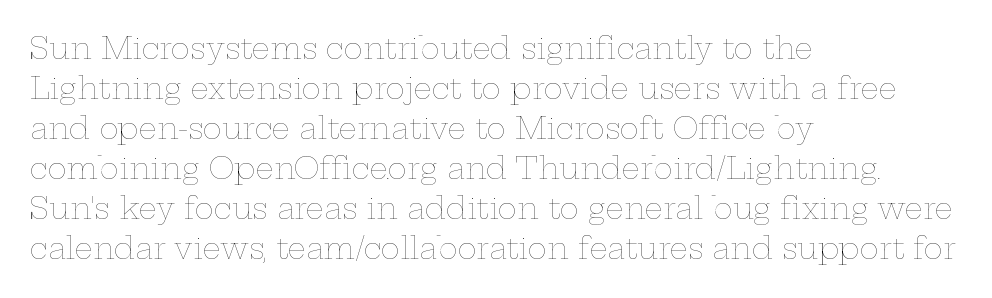
Q: Is the text bold? A: No.
Q: Is the text italic (slanted)? A: No, it is upright.
Q: Is the text underlined? A: No.
Q: How is the paragraph aligned? A: Left-aligned.
Q: Is the spacing between letters normal or unusually wide? A: Normal.
Q: Is the spacing between lines tight, normal or loose? A: Normal.
Q: Width (condensed, normal, or wide)? A: Wide.
Q: Stroke contrast? A: Low.
Q: x-height? A: Medium.
Q: Monospaced? A: No.
